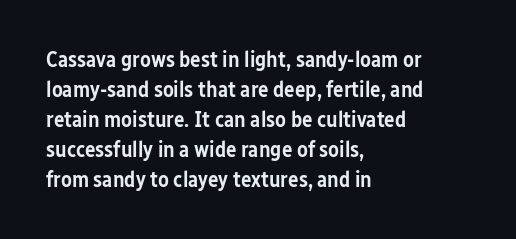
In terms of letterspacing, this is plain default setting. Underlining? Definitely not there. The rendering anchors every line to the left-hand side. Style check: upright.
